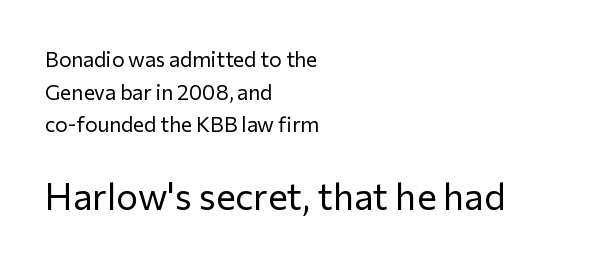
{"serif": "no", "italic": "no", "bold": "no", "weight": "regular", "width": "normal", "stroke_contrast": "low", "x_height": "medium", "monospaced": "no", "underline": "no", "align": "left", "line_spacing": "normal", "line_spacing_ratio": 1.55, "letter_spacing": "normal", "letter_spacing_em": 0.0, "larger_block": "second", "size_ratio": 1.76, "glyph_px": 37}
